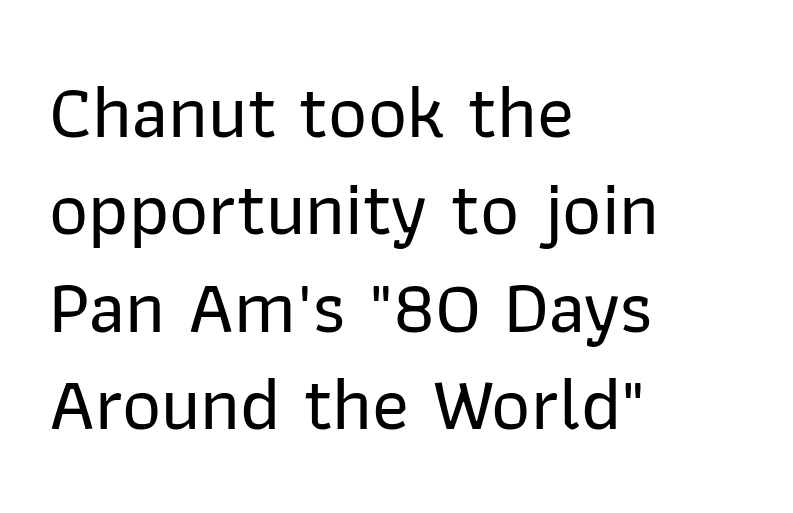
Q: Is the text italic (slanted)? A: No, it is upright.
Q: Is the typeface a serif or a sans-serif typeface? A: Sans-serif.
Q: Is the text underlined? A: No.
Q: How is the paragraph aligned? A: Left-aligned.
Q: Is the spacing between letters normal or unusually wide? A: Normal.
Q: Is the spacing between lines tight, normal or loose? A: Normal.
Q: Width (condensed, normal, or wide)? A: Normal.
Q: Stroke contrast? A: Low.
Q: x-height? A: Medium.
Q: Monospaced? A: No.
